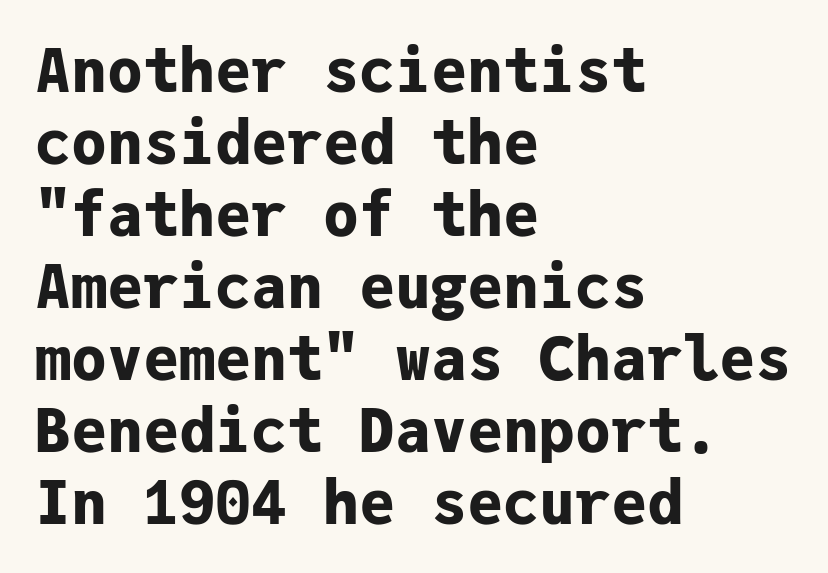
The image shows 60 px bold sans-serif type, upright, monospaced; set left-aligned, line spacing 1.2x, normal letter spacing, not underlined; low stroke contrast and a medium x-height.
